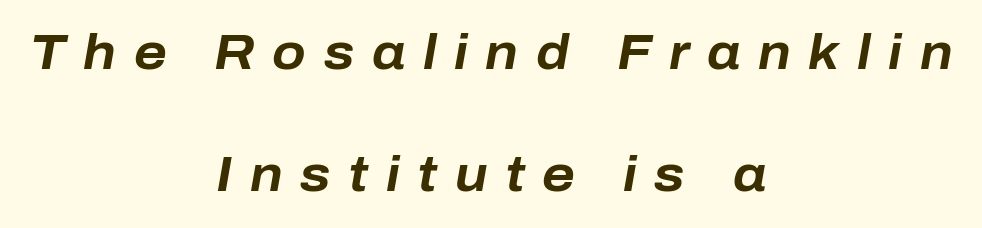
The image shows 49 px bold type, italic (leaning right); set centered, loose line spacing (2.49x), unusually wide letter spacing (+0.36 em), not underlined; low stroke contrast and a medium x-height.
